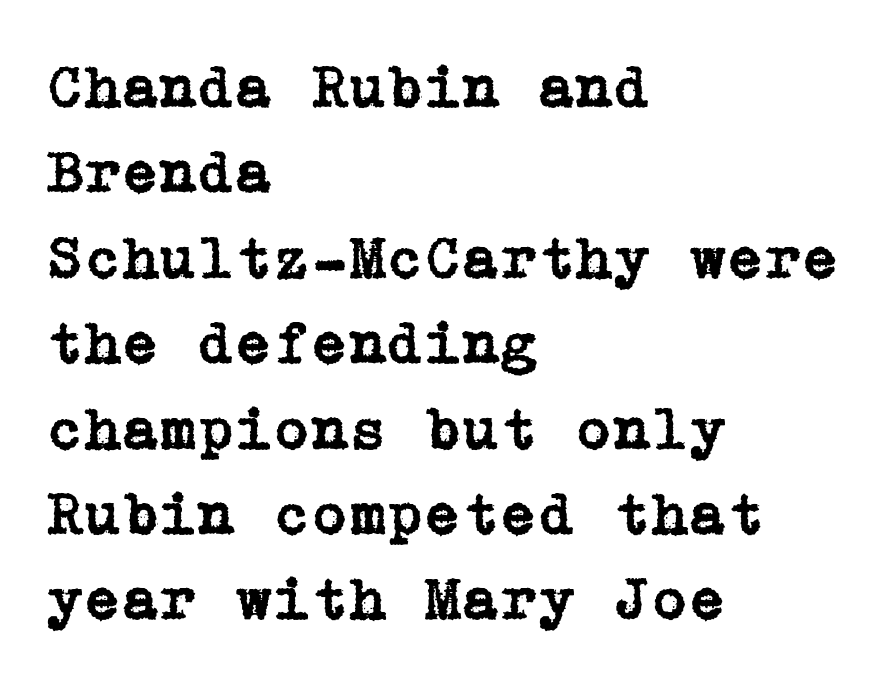
The image shows 61 px serif type, upright; set left-aligned, normal line spacing (1.4x), normal letter spacing, not underlined; low stroke contrast and a medium x-height.
